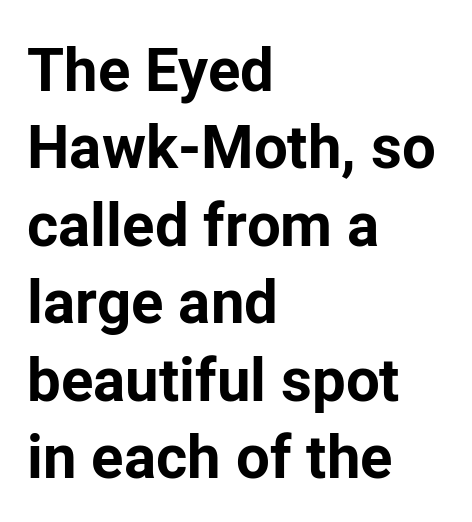
Q: Is the text bold? A: Yes.
Q: Is the text italic (slanted)? A: No, it is upright.
Q: Is the typeface a serif or a sans-serif typeface? A: Sans-serif.
Q: Is the text underlined? A: No.
Q: How is the paragraph aligned? A: Left-aligned.
Q: Is the spacing between letters normal or unusually wide? A: Normal.
Q: Is the spacing between lines tight, normal or loose? A: Normal.
Q: Width (condensed, normal, or wide)? A: Normal.
Q: Stroke contrast? A: Low.
Q: x-height? A: Medium.
Q: Monospaced? A: No.
